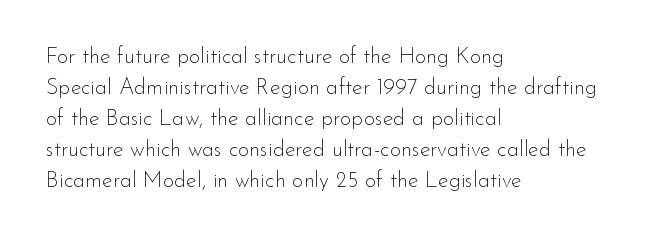
The words here are not underlined. Default kerning and tracking; the words read as compact shapes. The paragraph shown leans on its left margin. Posture: straight, roman, zero tilt. Vertical stems look standard width or narrower in stroke. Vertical spacing — default.
